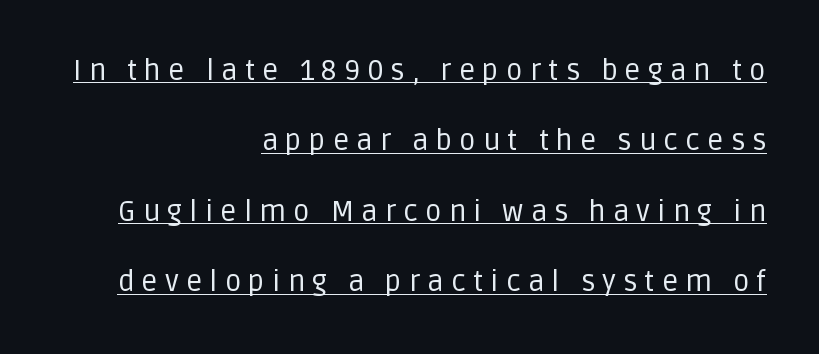
{"serif": "no", "italic": "no", "bold": "no", "weight": "regular", "width": "normal", "stroke_contrast": "low", "x_height": "large", "monospaced": "no", "underline": "yes", "align": "right", "line_spacing": "loose", "line_spacing_ratio": 2.43, "letter_spacing": "wide", "letter_spacing_em": 0.24, "glyph_px": 29}
